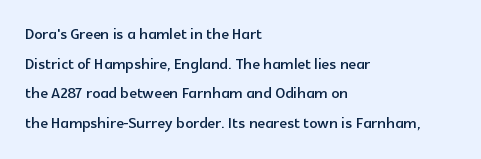
The words here are not underlined. Compared with typical paragraphs, the rows here are spaced about the same. Leftover space on each line is placed entirely after the last word. Students, note that the glyphs here touch the page at normal intervals. Italic: no, the glyphs are upright roman.
